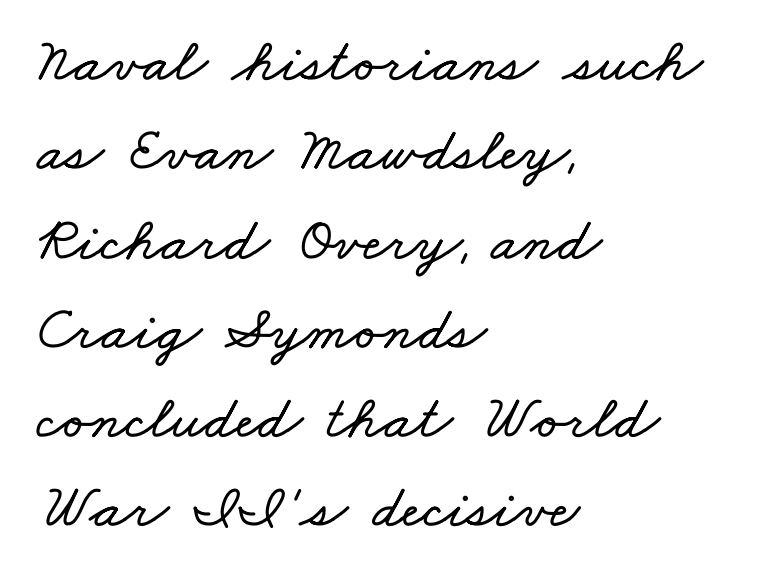
{"width": "wide", "stroke_contrast": "low", "x_height": "small", "monospaced": "no", "underline": "no", "align": "left", "line_spacing": "normal", "line_spacing_ratio": 1.44, "letter_spacing": "normal", "letter_spacing_em": 0.0, "glyph_px": 62}
